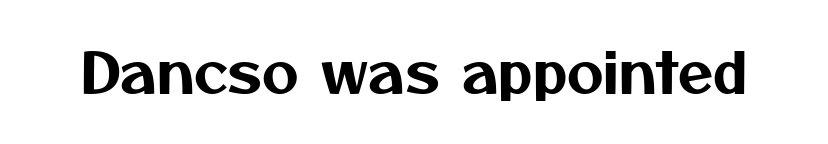
Q: Is the typeface a serif or a sans-serif typeface? A: Sans-serif.
Q: Is the text underlined? A: No.
Q: Is the spacing between letters normal or unusually wide? A: Normal.
Q: Width (condensed, normal, or wide)? A: Normal.
Q: Stroke contrast? A: Medium.
Q: x-height? A: Medium.
Q: Monospaced? A: No.
